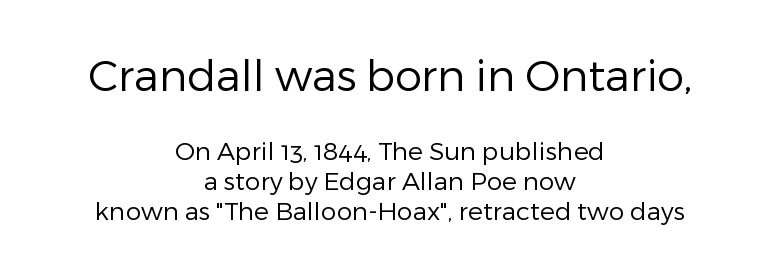
Q: Is the text bold? A: No.
Q: Is the text italic (slanted)? A: No, it is upright.
Q: Is the typeface a serif or a sans-serif typeface? A: Sans-serif.
Q: Is the text underlined? A: No.
Q: How is the paragraph aligned? A: Centered.
Q: Is the spacing between letters normal or unusually wide? A: Normal.
Q: Which block of text is set in a larger size, the first (top) or the second (bottom)? A: The first (top) one.
Q: Width (condensed, normal, or wide)? A: Normal.
Q: Stroke contrast? A: Low.
Q: x-height? A: Medium.
Q: Monospaced? A: No.
